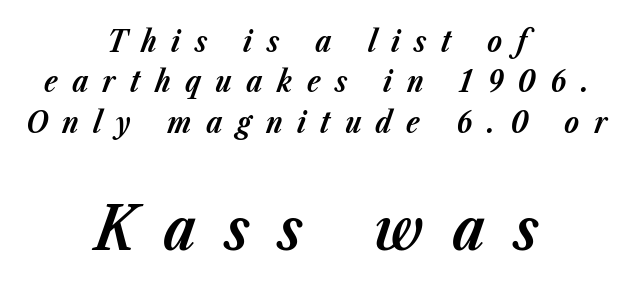
{"italic": "yes", "lean": "right", "slant_degrees": 23, "bold": "yes", "weight": "bold", "width": "normal", "stroke_contrast": "low", "x_height": "medium", "monospaced": "no", "underline": "no", "align": "center", "line_spacing": "normal", "line_spacing_ratio": 1.35, "letter_spacing": "wide", "letter_spacing_em": 0.48, "larger_block": "second", "size_ratio": 2.0, "glyph_px": 60}
